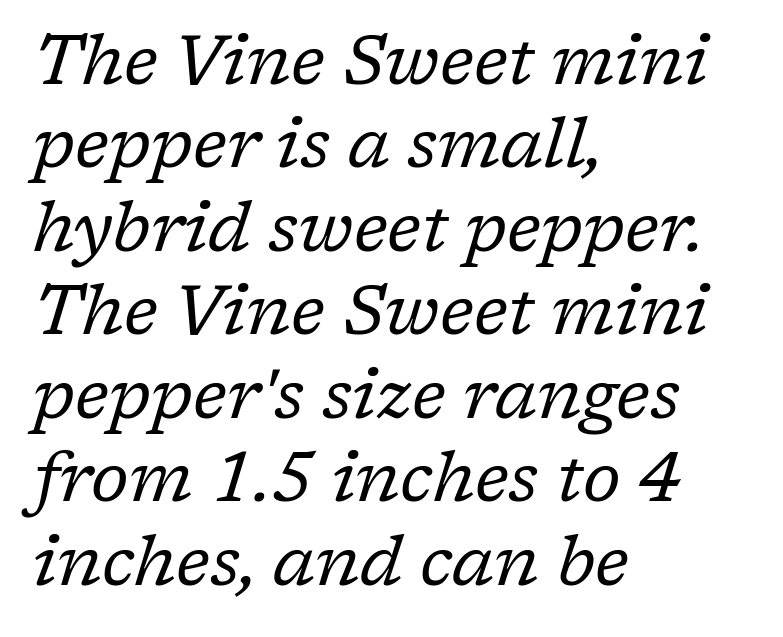
No extra ink here — the face is not bold. These lines are rendered in a variable-pitch font. The passage shown leans; its letterforms are oblique. This rendering features lettering with no underline. Unlike a clean sans, this face finishes its strokes with serifs. Does the copy run flush right? No — it runs flush left.
